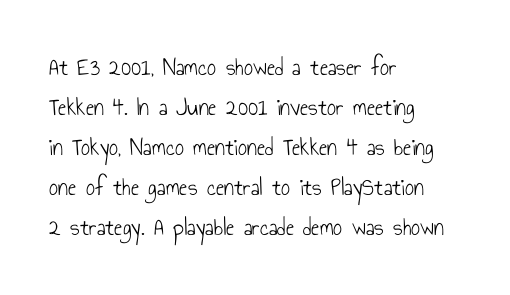
Q: Is the text bold? A: No.
Q: Is the text italic (slanted)? A: No, it is upright.
Q: Is the text underlined? A: No.
Q: How is the paragraph aligned? A: Left-aligned.
Q: Is the spacing between letters normal or unusually wide? A: Normal.
Q: Is the spacing between lines tight, normal or loose? A: Normal.
